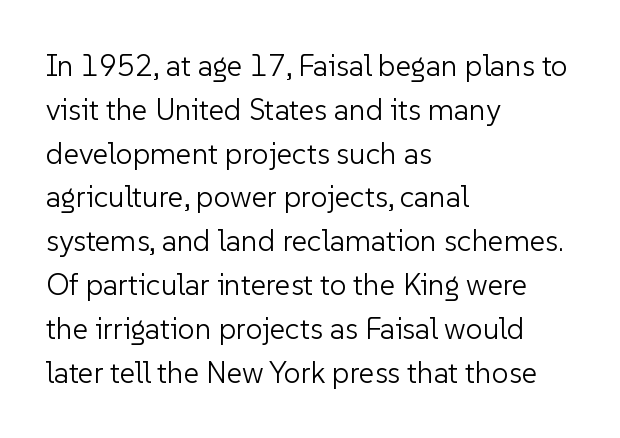
The letters stand upright; this is a roman face. The glyphs in this specimen are sans serif. Whoever set this chose a conventional vertical rhythm. Nothing unusual about the tracking: characters are spaced as the font intends. Alignment: flush left.
